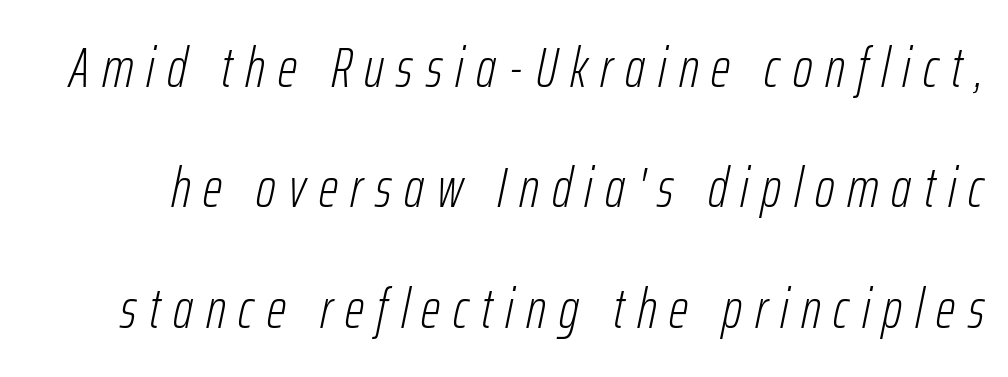
This rendering widens character spacing well past its baseline value. On a weight scale, this lands at 450 or below. A typesetter would call this proportional, since set widths differ per character. A clean baseline with only descenders dipping below it. One glance says open: line gaps are wider than usual.
